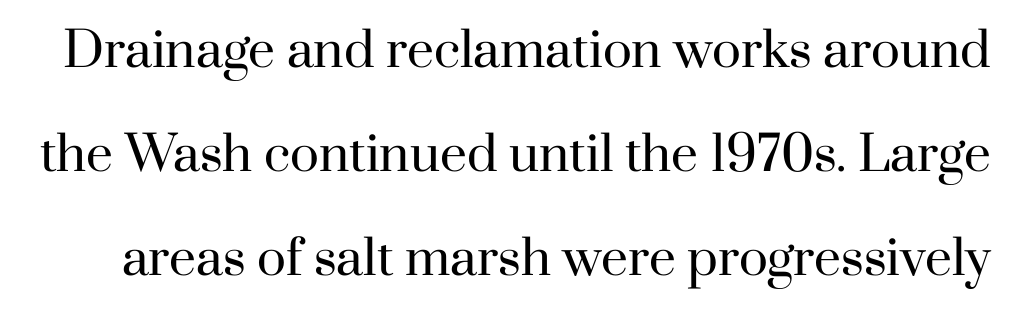
Q: Is the text bold? A: No.
Q: Is the text italic (slanted)? A: No, it is upright.
Q: Is the typeface a serif or a sans-serif typeface? A: Serif.
Q: Is the text underlined? A: No.
Q: Is the spacing between letters normal or unusually wide? A: Normal.
Q: Is the spacing between lines tight, normal or loose? A: Loose.
Q: Width (condensed, normal, or wide)? A: Normal.
Q: Stroke contrast? A: High.
Q: x-height? A: Small.
Q: Monospaced? A: No.
